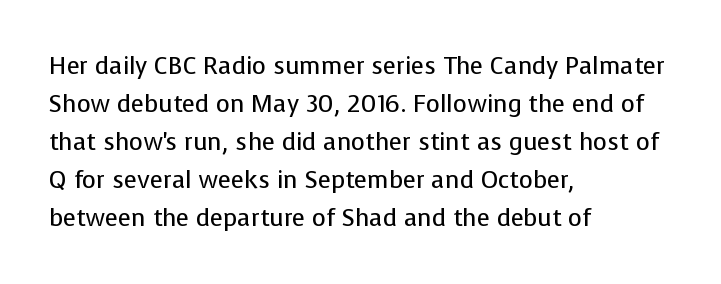
Caption: standard tracking, unaltered. How would I describe the line gaps? Plain and ordinary. Notice how the stems are strictly vertical — no italics here. The typeface has the unassuming heft of standard copy or less. The lines are quadded left.
